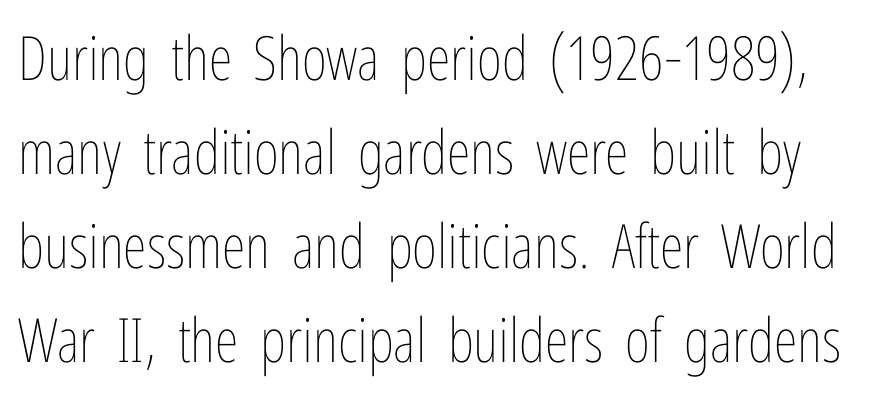
{"italic": "no", "bold": "no", "weight": "thin", "width": "condensed", "stroke_contrast": "low", "x_height": "medium", "monospaced": "no", "underline": "no", "line_spacing": "normal", "line_spacing_ratio": 1.54, "letter_spacing": "normal", "letter_spacing_em": 0.0, "glyph_px": 61}
